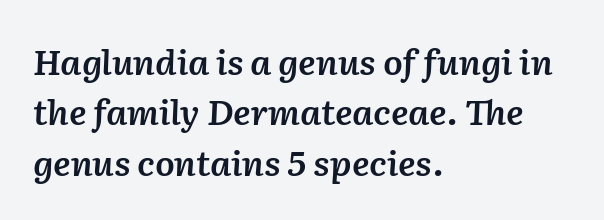
Q: Is the text bold? A: Semi-bold.
Q: Is the text italic (slanted)? A: Yes, it leans right by about 2 degrees.
Q: Is the text underlined? A: No.
Q: How is the paragraph aligned? A: Left-aligned.
Q: Is the spacing between letters normal or unusually wide? A: Normal.
Q: Is the spacing between lines tight, normal or loose? A: Normal.
Q: Width (condensed, normal, or wide)? A: Normal.
Q: Stroke contrast? A: Low.
Q: x-height? A: Medium.
Q: Monospaced? A: No.
